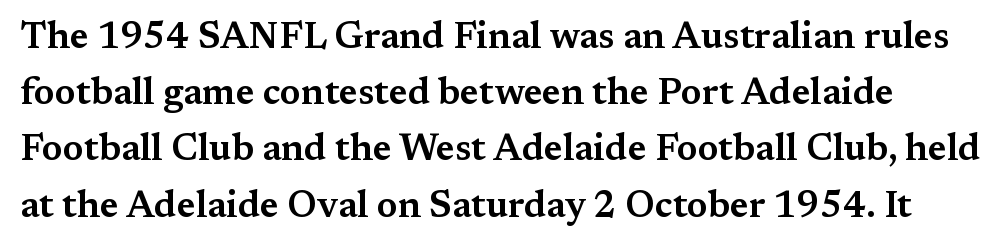
{"serif": "yes", "italic": "no", "width": "wide", "stroke_contrast": "medium", "x_height": "medium", "monospaced": "no", "underline": "no", "line_spacing": "normal", "line_spacing_ratio": 1.52, "letter_spacing": "normal", "letter_spacing_em": 0.0, "glyph_px": 37}
